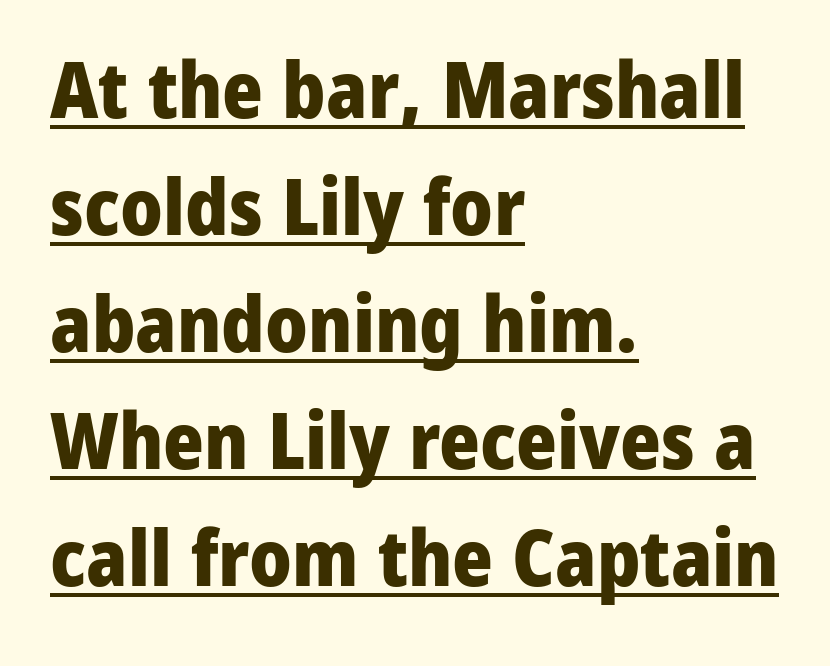
Leading matches the norm, producing a regular column. The passage shown has conventional tracking throughout. The letters are bold, with thick, heavy strokes. Check where the strokes stop: nothing finishes them off — pure sans. Quick note: underline on.
